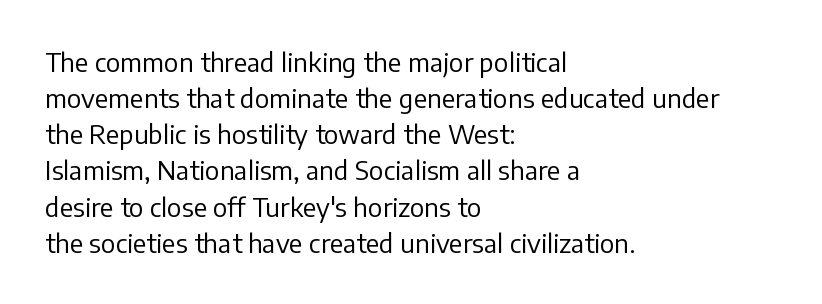
The image shows 26 px text type, upright; set left-aligned, normal line spacing (1.39x), normal letter spacing, not underlined.
